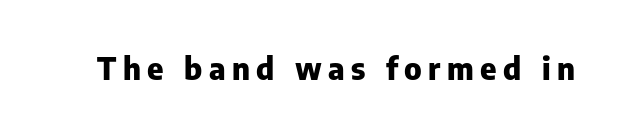
The image shows 31 px heavy sans-serif type, upright; set unusually wide letter spacing (+0.21 em), not underlined; low stroke contrast and a medium x-height.
